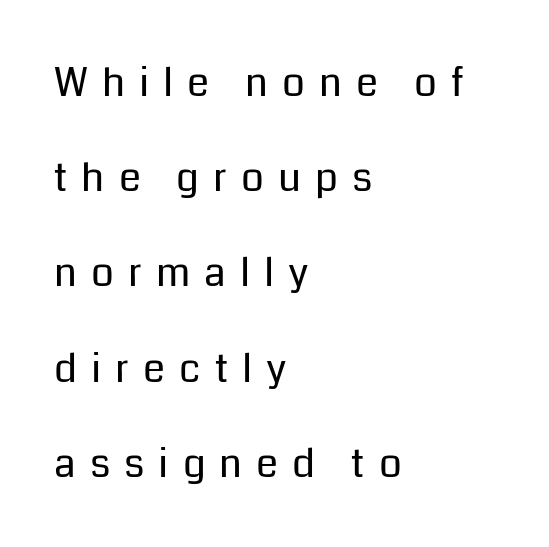
The block of text is sparse from top to bottom, with ample space between rows. The text was rendered using a sans face with plain stroke endings. Is there any slant? The stems are plumb. The lines in this sample share a left origin and differ only in where they stop. What stands out about the letter spacing? Its width — letters are far apart.
